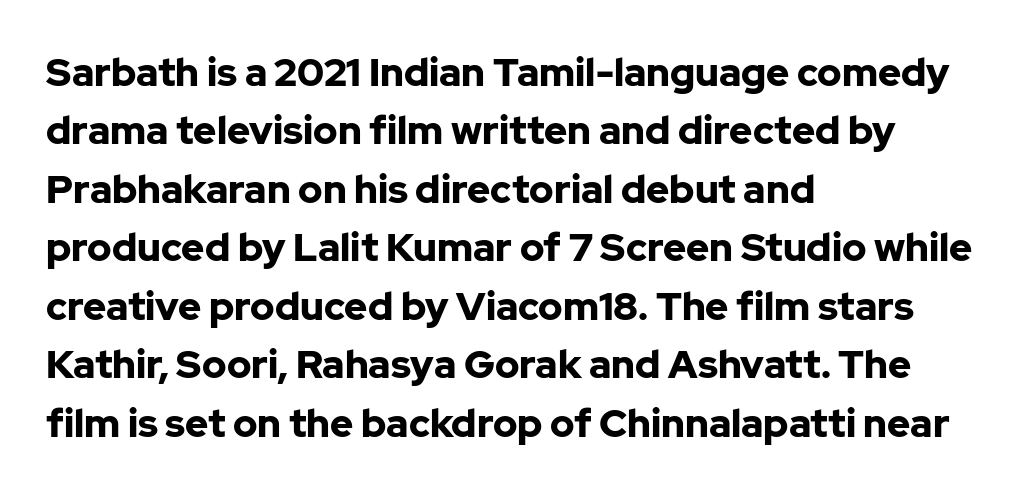
Q: Is the text bold? A: Yes.
Q: Is the text italic (slanted)? A: No, it is upright.
Q: Is the typeface a serif or a sans-serif typeface? A: Sans-serif.
Q: Is the text underlined? A: No.
Q: How is the paragraph aligned? A: Left-aligned.
Q: Is the spacing between letters normal or unusually wide? A: Normal.
Q: Is the spacing between lines tight, normal or loose? A: Normal.
Q: Width (condensed, normal, or wide)? A: Normal.
Q: Stroke contrast? A: Low.
Q: x-height? A: Medium.
Q: Monospaced? A: No.
